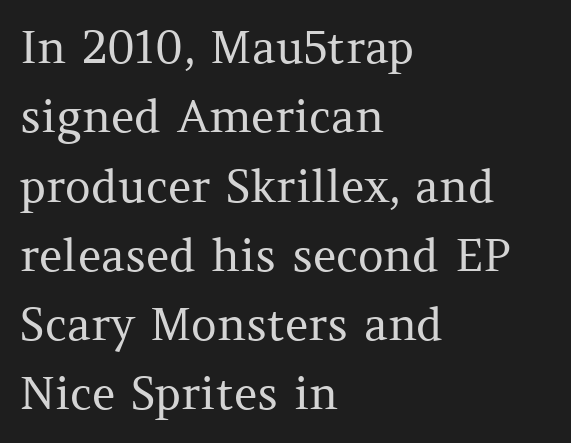
The image shows 45 px regular-weight serif type, upright; set left-aligned, normal line spacing (1.54x), normal letter spacing, not underlined; medium stroke contrast and a medium x-height.
